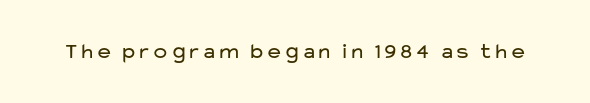
Q: Is the text bold? A: No.
Q: Is the text italic (slanted)? A: No, it is upright.
Q: Is the text underlined? A: No.
Q: Is the spacing between letters normal or unusually wide? A: Normal.
